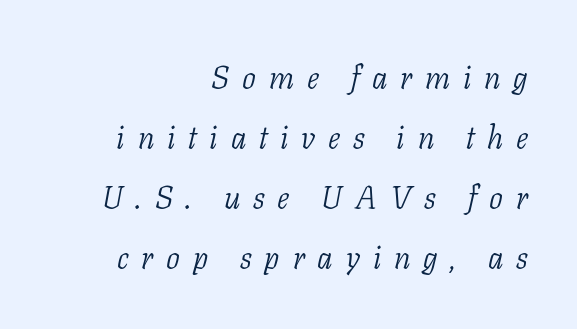
Q: Is the text bold? A: No.
Q: Is the text italic (slanted)? A: Yes, it leans right by about 11 degrees.
Q: Is the typeface a serif or a sans-serif typeface? A: Serif.
Q: Is the text underlined? A: No.
Q: How is the paragraph aligned? A: Right-aligned.
Q: Is the spacing between letters normal or unusually wide? A: Unusually wide.
Q: Is the spacing between lines tight, normal or loose? A: Loose.
Q: Width (condensed, normal, or wide)? A: Normal.
Q: Stroke contrast? A: Low.
Q: x-height? A: Medium.
Q: Monospaced? A: No.
